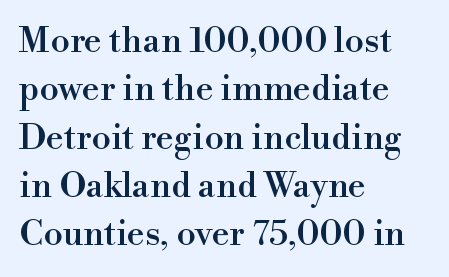
The image shows 35 px serif type, upright; set left-aligned, normal line spacing (1.38x), normal letter spacing, not underlined; high stroke contrast and a small x-height.
